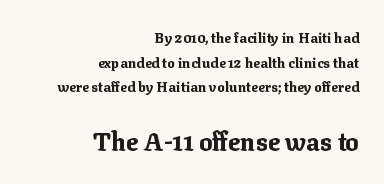
{"italic": "no", "bold": "yes", "underline": "no", "align": "right", "line_spacing_ratio": 1.76, "letter_spacing": "normal", "letter_spacing_em": 0.0, "larger_block": "second", "size_ratio": 1.79, "glyph_px": 25}
